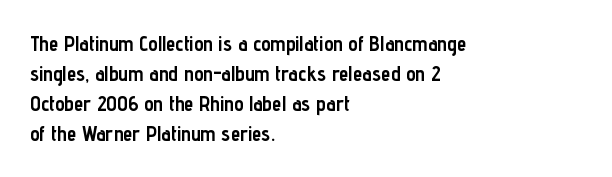
The image shows 21 px bold type, upright; set left-aligned, normal line spacing (1.43x), normal letter spacing, not underlined.
